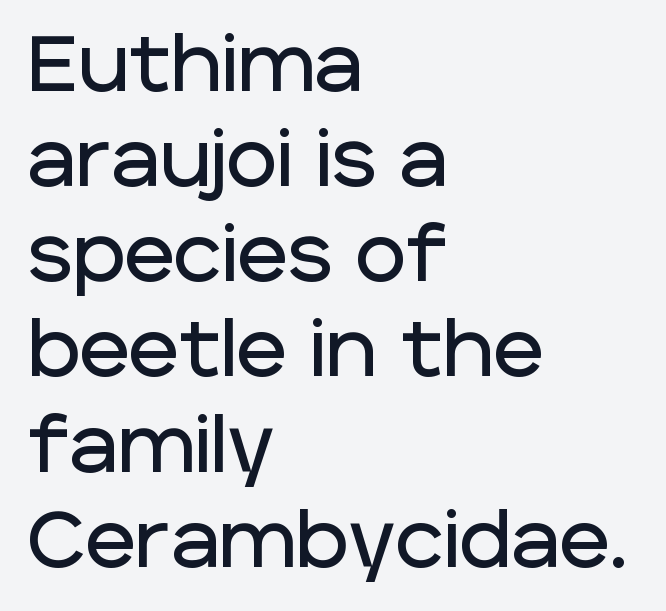
The typeface chosen for these lines omits serifs. Line beginnings align vertically; line endings do not. The space directly below the letters is spotless. Character widths vary here, with narrow letters taking less room than wide ones. This sample uses an upright cut, with every glyph sitting square on the baseline. Tracking value appears to be zero — textbook default spacing.
